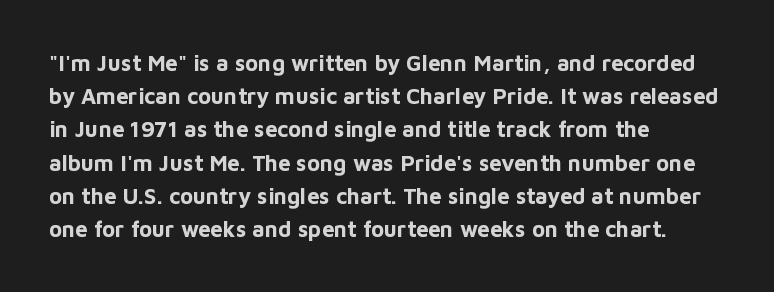
The image shows 22 px bold type, upright; set left-aligned, normal line spacing (1.51x), normal letter spacing, not underlined.
